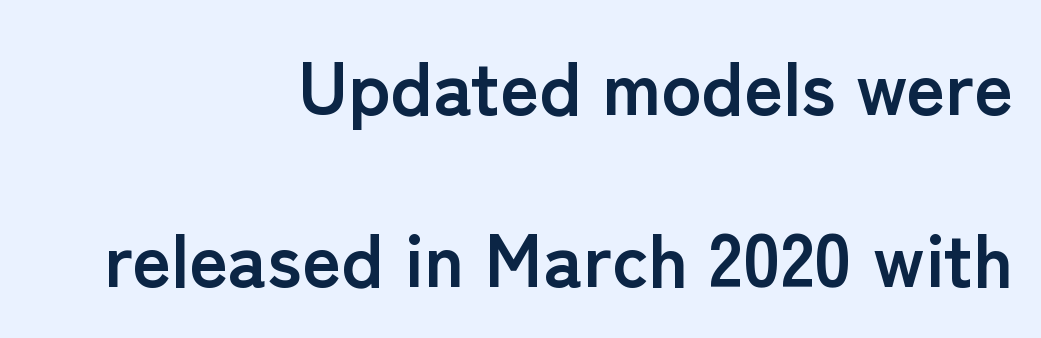
Q: Is the text bold? A: Yes.
Q: Is the text italic (slanted)? A: No, it is upright.
Q: Is the typeface a serif or a sans-serif typeface? A: Sans-serif.
Q: Is the text underlined? A: No.
Q: How is the paragraph aligned? A: Right-aligned.
Q: Is the spacing between letters normal or unusually wide? A: Normal.
Q: Is the spacing between lines tight, normal or loose? A: Loose.
Q: Width (condensed, normal, or wide)? A: Normal.
Q: Stroke contrast? A: Low.
Q: x-height? A: Medium.
Q: Monospaced? A: No.
